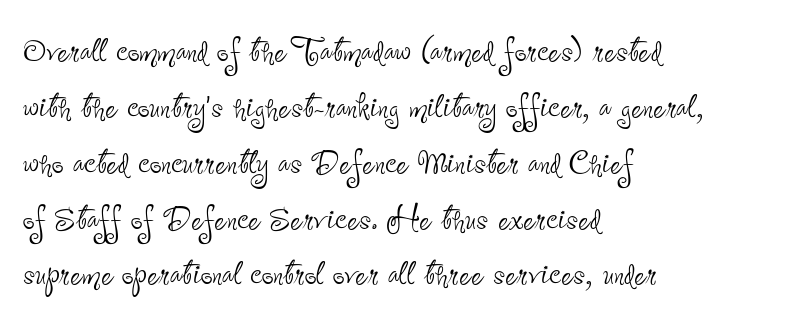
The leading is moderate, giving the passage an even texture. You could call the tracking neutral — neither tight nor loose. You could not count columns in this text — the font is proportionally spaced. The strip under each line holds only bare page. Note: no serifs on the glyphs.
